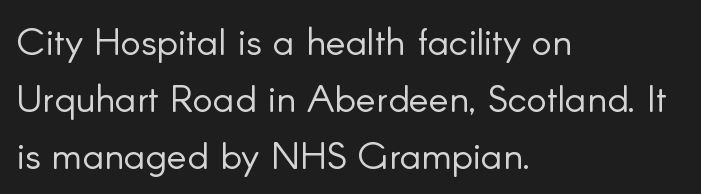
Glyph-to-glyph distance matches everyday printed text. The face used here is proportionally spaced, like ordinary book or web type. Look at the bottom of the vertical strokes: they stop flat, with no serifs. Interline gaps are of average width in this sample. The strokes carry an ordinary text weight at most.
